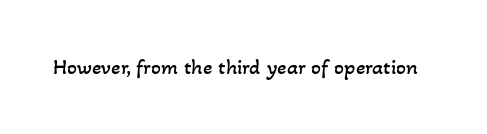
{"bold": "no", "underline": "no", "letter_spacing": "normal", "letter_spacing_em": 0.0, "glyph_px": 22}
